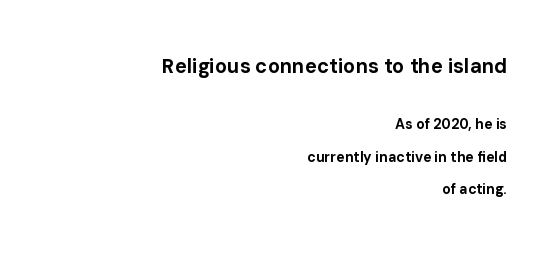
The rendering shrinks the type as you move from the upper chunk to the lower. Leading: increased. Style check: upright. Weight: bold. The foot of each line stays bare and open.
